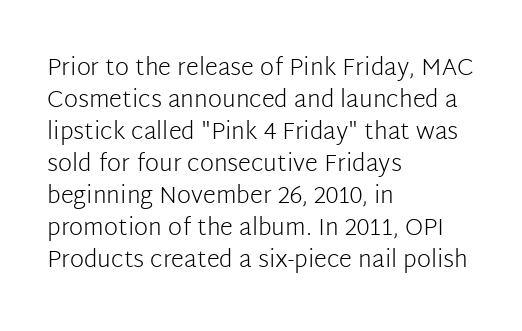
Q: Is the text bold? A: No.
Q: Is the text italic (slanted)? A: No, it is upright.
Q: Is the text underlined? A: No.
Q: How is the paragraph aligned? A: Left-aligned.
Q: Is the spacing between letters normal or unusually wide? A: Normal.
Q: Is the spacing between lines tight, normal or loose? A: Normal.
